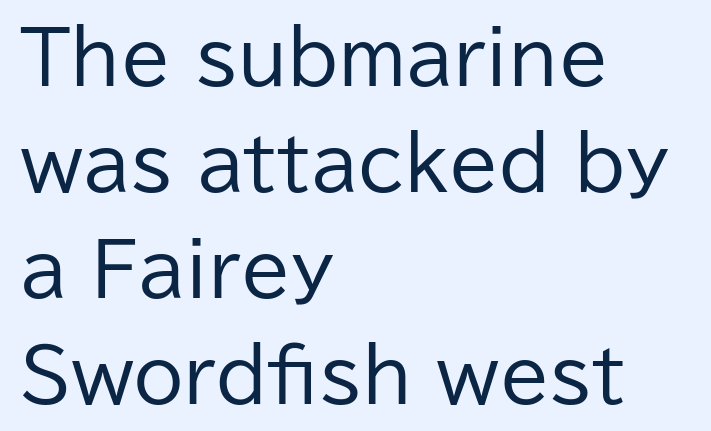
The image shows 72 px regular-weight sans-serif type, upright; set left-aligned, normal line spacing (1.47x), normal letter spacing, not underlined; low stroke contrast and a medium x-height.
